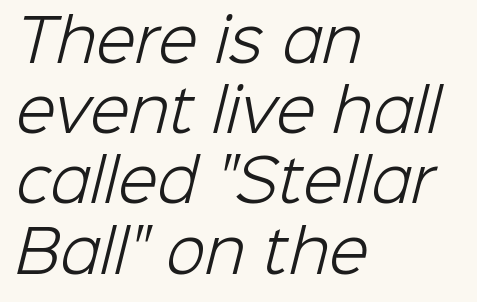
Clear beneath every line of the passage. This sample uses a sans-serif face. The passage shown has conventional tracking throughout. Varying glyph widths throughout — classic text-font behaviour. The strokes are not fattened; the text isn't bold.
